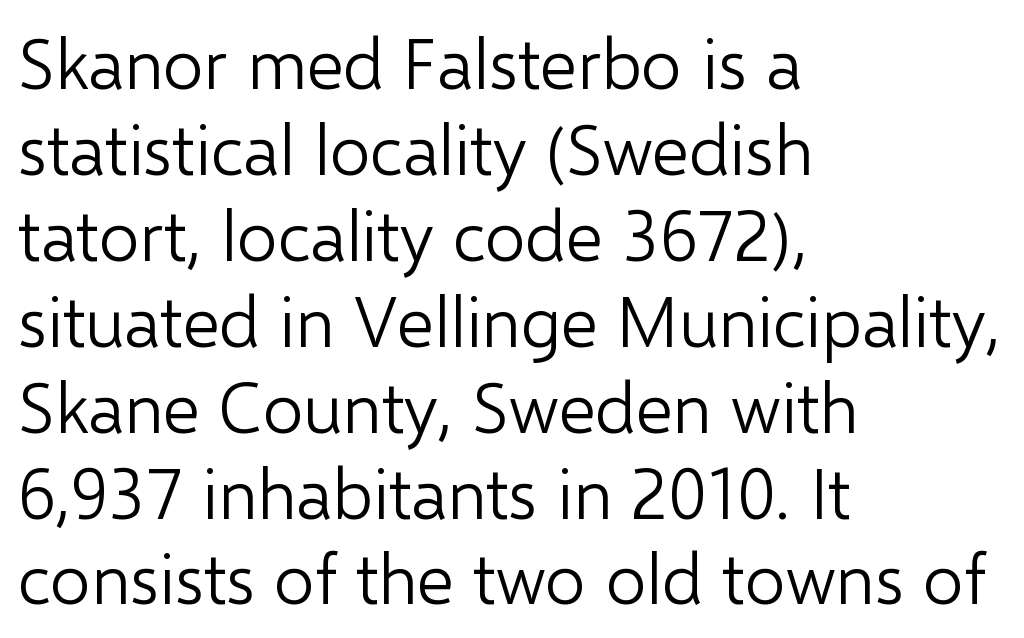
{"serif": "no", "italic": "no", "bold": "no", "weight": "light", "width": "normal", "stroke_contrast": "low", "x_height": "medium", "monospaced": "no", "underline": "no", "align": "left", "line_spacing_ratio": 1.21, "letter_spacing": "normal", "letter_spacing_em": 0.0, "glyph_px": 71}
